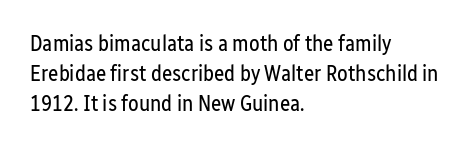
Reading down the column, the eye jumps a familiar distance to each next line. Left-aligned paragraph, ragged on the right. Check under the words: just untouched page. Nope, not italic — everything's standing straight.
